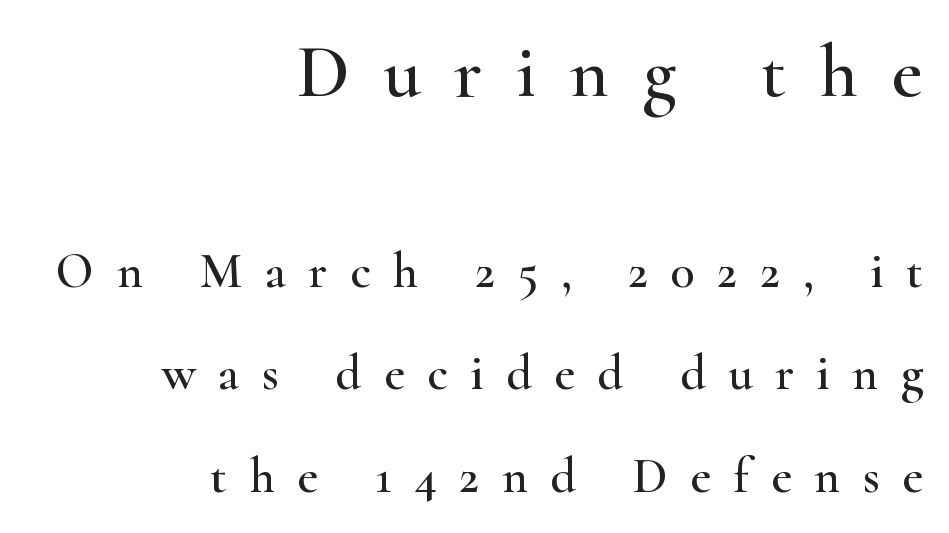
{"serif": "yes", "italic": "no", "width": "wide", "stroke_contrast": "high", "x_height": "small", "monospaced": "no", "underline": "no", "align": "right", "line_spacing": "loose", "line_spacing_ratio": 2.05, "letter_spacing": "wide", "letter_spacing_em": 0.45, "larger_block": "first", "size_ratio": 1.5, "glyph_px": 75}
